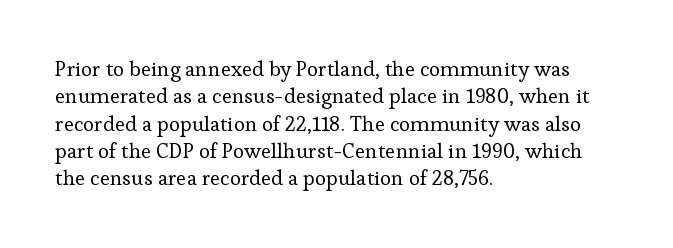
{"italic": "no", "bold": "no", "underline": "no", "align": "left", "line_spacing": "normal", "line_spacing_ratio": 1.3, "letter_spacing": "normal", "letter_spacing_em": 0.0, "glyph_px": 21}
